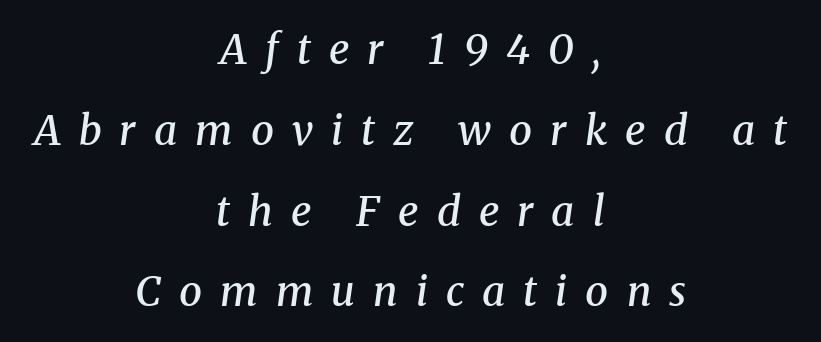
The image shows 41 px semibold serif type, italic (leaning right); set centered, loose line spacing (1.97x), unusually wide letter spacing (+0.44 em), not underlined; medium stroke contrast and a medium x-height.
